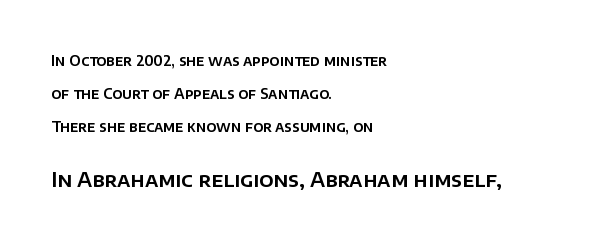
{"italic": "no", "underline": "no", "align": "left", "line_spacing": "loose", "line_spacing_ratio": 2.36, "letter_spacing": "normal", "letter_spacing_em": 0.0, "larger_block": "second", "size_ratio": 1.43, "glyph_px": 20}
